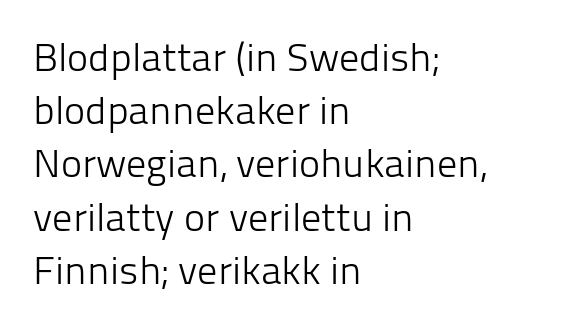
Nothing sits at the stroke ends, so this counts as sans-serif. Nothing unusual about the tracking: characters are spaced as the font intends. The gap between lines stays unmarked. The leading is moderate, giving the passage an even texture.
